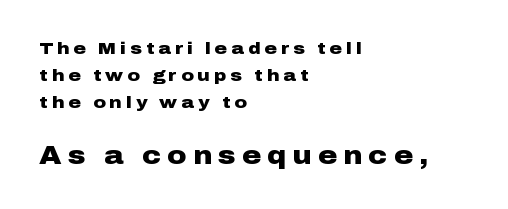
Horizontal alignment here is leftward, the default for most running prose. Bold? Absolutely — the strokes are thick and heavy. The glyphs are unaccompanied by any horizontal stroke below them. Reading down the column, the eye jumps a familiar distance to each next line. The lower block of text is set noticeably larger than the block above it. Look at the tracking — it's clearly loosened, letters drifting apart.
